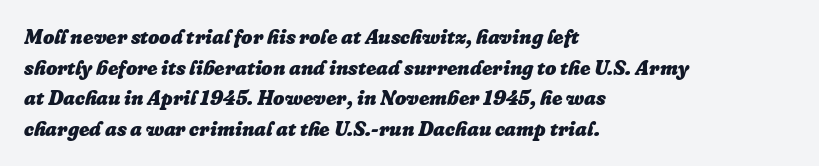
The rows are spaced the way most documents space them. If you drew a line through each stem, it would be angled. Notice how the passage keeps a crisp vertical edge on the left only. This rendering features lettering with no underline. This rendering leaves character spacing at its baseline value.
